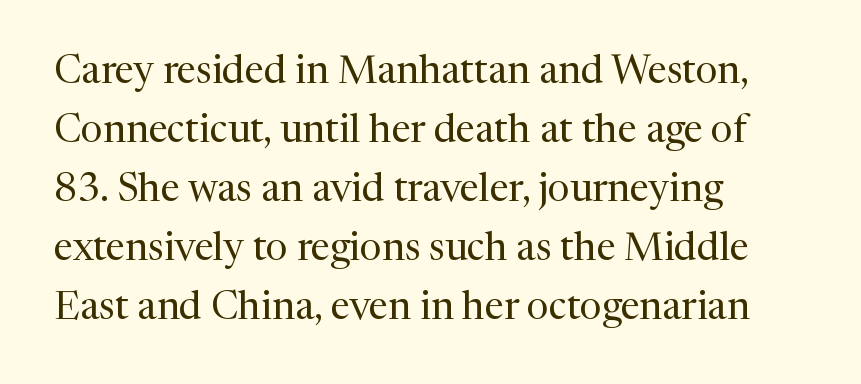
Q: Is the text bold? A: No.
Q: Is the text italic (slanted)? A: No, it is upright.
Q: Is the typeface a serif or a sans-serif typeface? A: Serif.
Q: Is the text underlined? A: No.
Q: How is the paragraph aligned? A: Left-aligned.
Q: Is the spacing between letters normal or unusually wide? A: Normal.
Q: Is the spacing between lines tight, normal or loose? A: Normal.
Q: Width (condensed, normal, or wide)? A: Normal.
Q: Stroke contrast? A: Medium.
Q: x-height? A: Medium.
Q: Monospaced? A: No.
